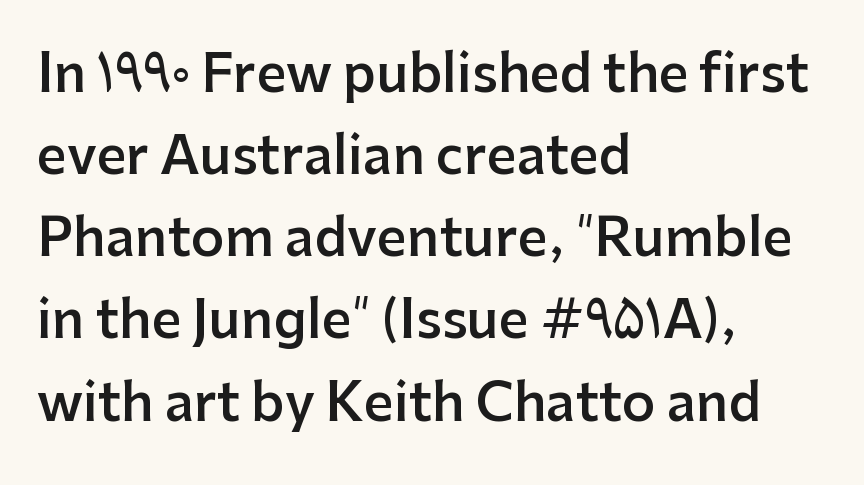
Q: Is the text bold? A: Semi-bold.
Q: Is the text italic (slanted)? A: No, it is upright.
Q: Is the typeface a serif or a sans-serif typeface? A: Sans-serif.
Q: Is the text underlined? A: No.
Q: How is the paragraph aligned? A: Left-aligned.
Q: Is the spacing between letters normal or unusually wide? A: Normal.
Q: Is the spacing between lines tight, normal or loose? A: Normal.
Q: Width (condensed, normal, or wide)? A: Normal.
Q: Stroke contrast? A: Low.
Q: x-height? A: Medium.
Q: Monospaced? A: No.
